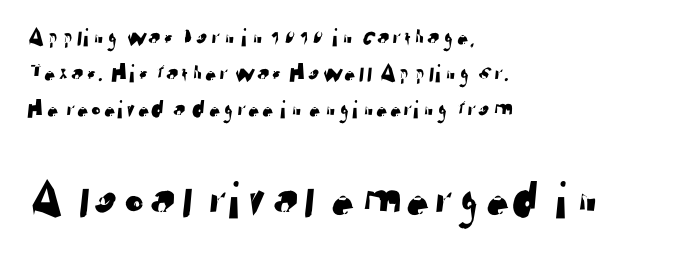
Descenders are the only things crossing below the line. Characters follow at the spacing the type designer built in. The font family rendered here belongs to the sans-serif group. The setting favours the left margin, as ordinary paragraphs usually do.
